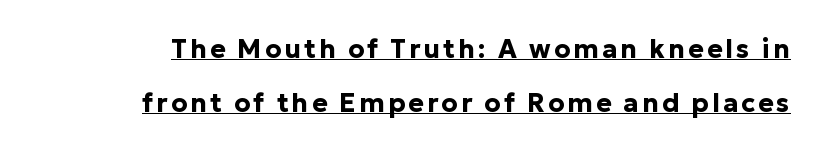
Leading: increased. Its strokes are broad and dark, the hallmark of bold type. Emphasis is given by a line drawn under the lettering. This is roman type, the default non-slanted kind.
